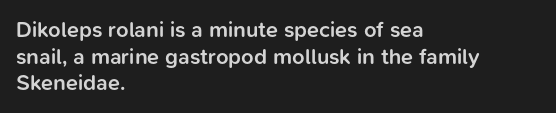
{"italic": "no", "bold": "semi", "underline": "no", "align": "left", "line_spacing_ratio": 1.21, "letter_spacing": "normal", "letter_spacing_em": 0.0, "glyph_px": 22}
